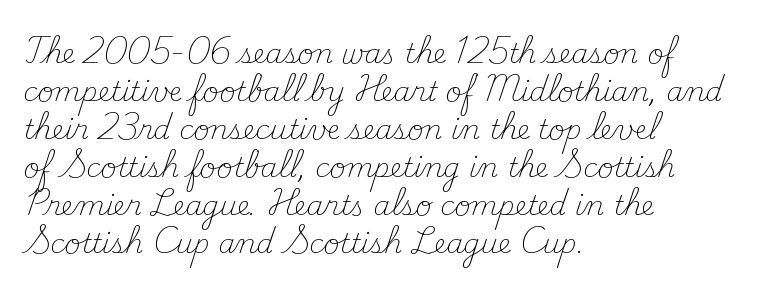
Q: Is the text bold? A: No.
Q: Is the text italic (slanted)? A: Yes.
Q: Is the text underlined? A: No.
Q: How is the paragraph aligned? A: Left-aligned.
Q: Is the spacing between letters normal or unusually wide? A: Normal.
Q: Is the spacing between lines tight, normal or loose? A: Normal.
